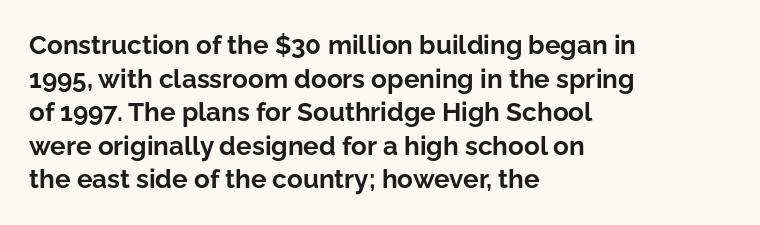
{"italic": "no", "bold": "yes", "underline": "no", "align": "left", "line_spacing": "normal", "line_spacing_ratio": 1.29, "letter_spacing": "normal", "letter_spacing_em": 0.0, "glyph_px": 26}
